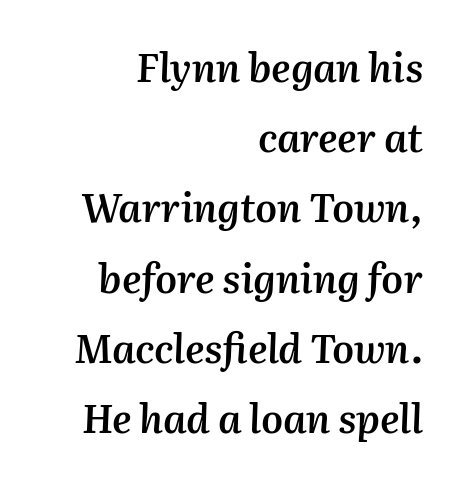
The image shows 39 px semibold type, italic (leaning right); set right-aligned, line spacing 1.8x, normal letter spacing, not underlined; medium stroke contrast and a medium x-height.
